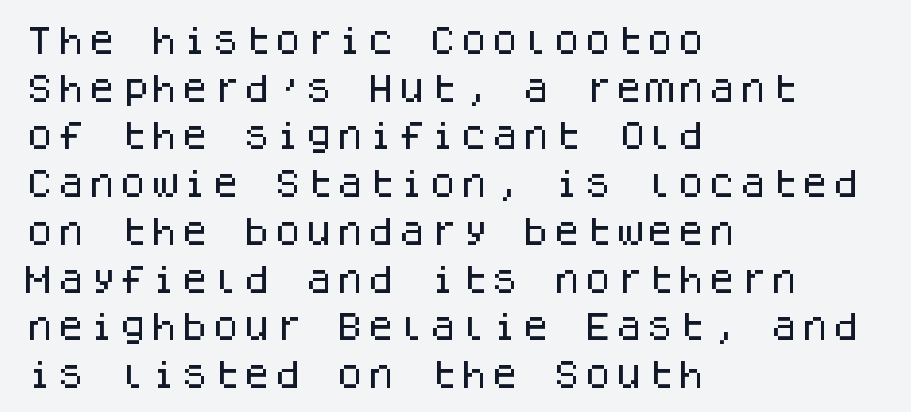
Line beginnings align vertically; line endings do not. Normally led — the rows are evenly, conventionally spaced. Glance below the letters and you will spot only blank space. The face used here is monospaced, like something from a code editor. It's the straight-up-and-down kind of type.
